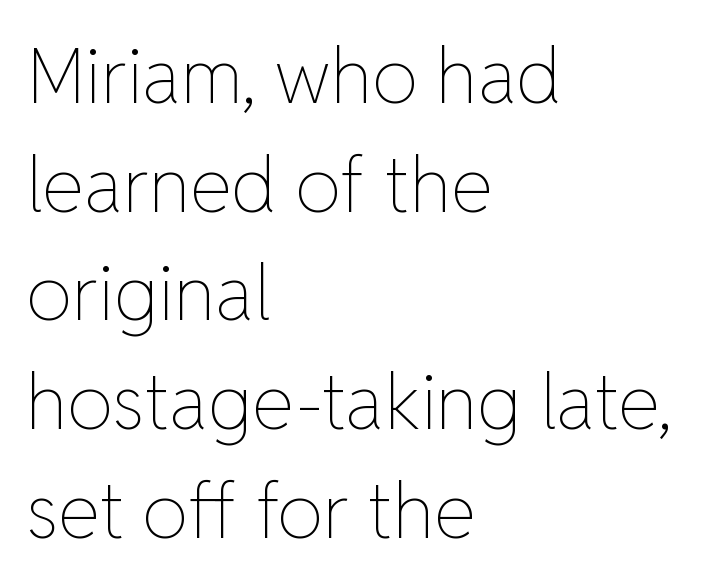
Underlining? Definitely not there. Weight: in the light-to-regular range. The rows are spaced the way most documents space them. A roman cut, with each character standing at attention.
